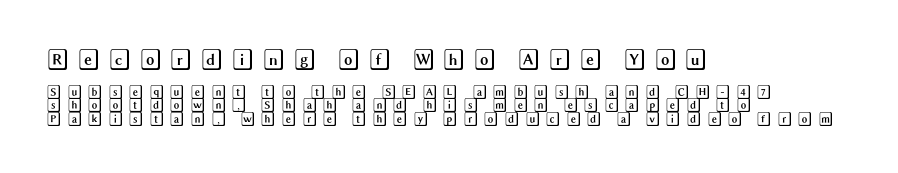
Inter-character spacing is expanded well beyond the font's built-in metrics. Which of the two is more prominent by size? The first, at the top. Vertically, the passage feels compressed, each row crowding the next. Ordinary non-slanted type is in use. The setting favours the left margin, as ordinary paragraphs usually do. Check under the words: just untouched page.
